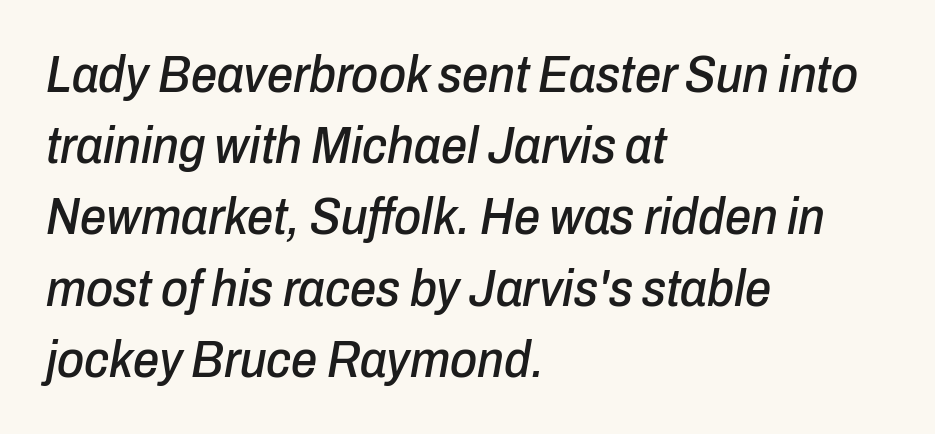
Q: Is the text italic (slanted)? A: Yes, it leans right by about 10 degrees.
Q: Is the text underlined? A: No.
Q: How is the paragraph aligned? A: Left-aligned.
Q: Is the spacing between letters normal or unusually wide? A: Normal.
Q: Is the spacing between lines tight, normal or loose? A: Normal.
Q: Width (condensed, normal, or wide)? A: Condensed.
Q: Stroke contrast? A: Low.
Q: x-height? A: Medium.
Q: Monospaced? A: No.
